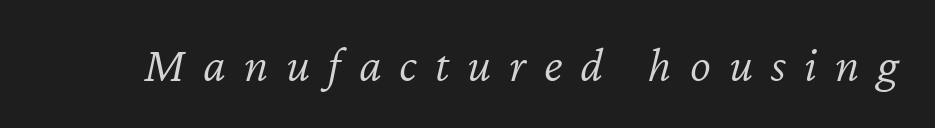
{"italic": "yes", "lean": "right", "slant_degrees": 12, "bold": "no", "weight": "light", "width": "normal", "stroke_contrast": "low", "x_height": "medium", "monospaced": "no", "underline": "no", "letter_spacing": "wide", "letter_spacing_em": 0.36, "glyph_px": 50}
